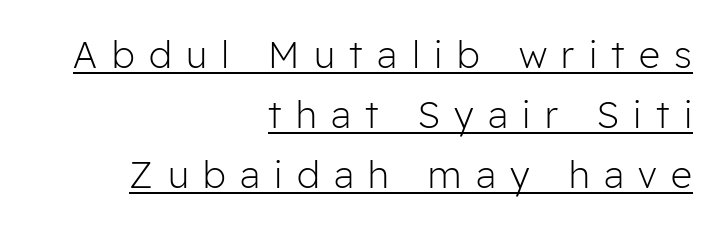
The image shows 37 px light sans-serif type, upright; set right-aligned, normal line spacing (1.62x), unusually wide letter spacing (+0.39 em), underlined; low stroke contrast and a medium x-height.
